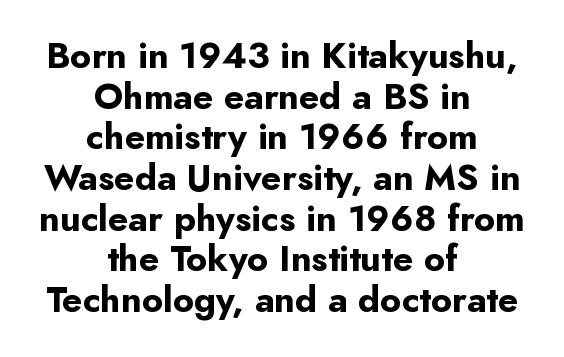
The image shows 36 px bold sans-serif type, upright; set centered, tight line spacing (1.13x), normal letter spacing, not underlined; low stroke contrast and a small x-height.
